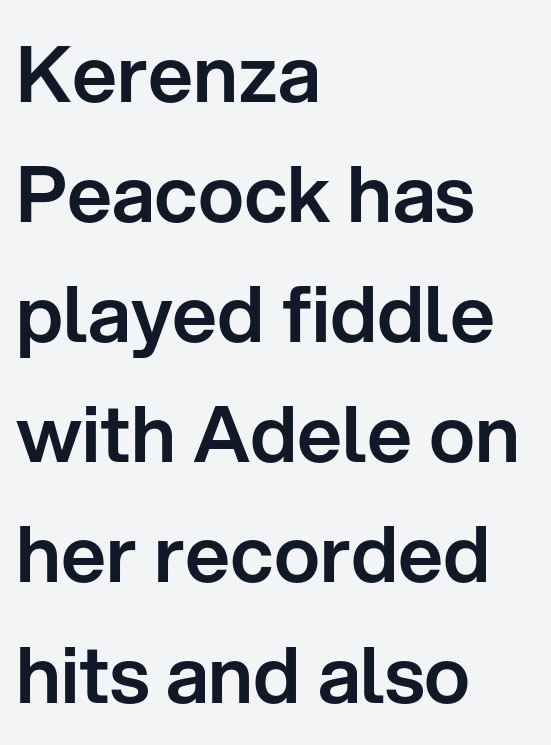
{"serif": "no", "italic": "no", "width": "normal", "stroke_contrast": "low", "x_height": "medium", "monospaced": "no", "underline": "no", "align": "left", "line_spacing": "normal", "line_spacing_ratio": 1.54, "letter_spacing": "normal", "letter_spacing_em": 0.0, "glyph_px": 78}
